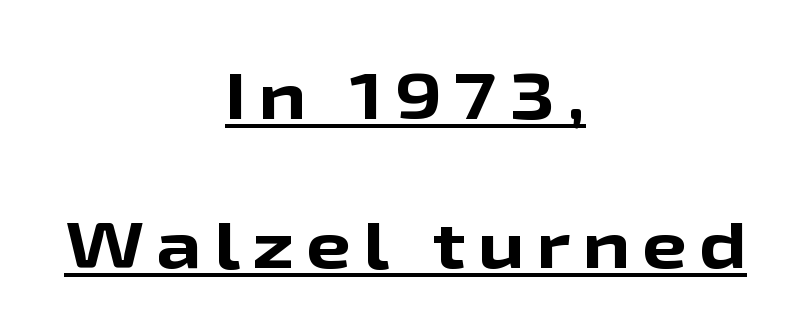
A continuous stroke trails under the words, as in a hyperlink. Varying glyph widths throughout — classic text-font behaviour. Nothing sits at the stroke ends, so this counts as sans-serif. Thick stems and heavy bowls — unmistakably bold. A great deal of white space separates one row of letters from the next.
